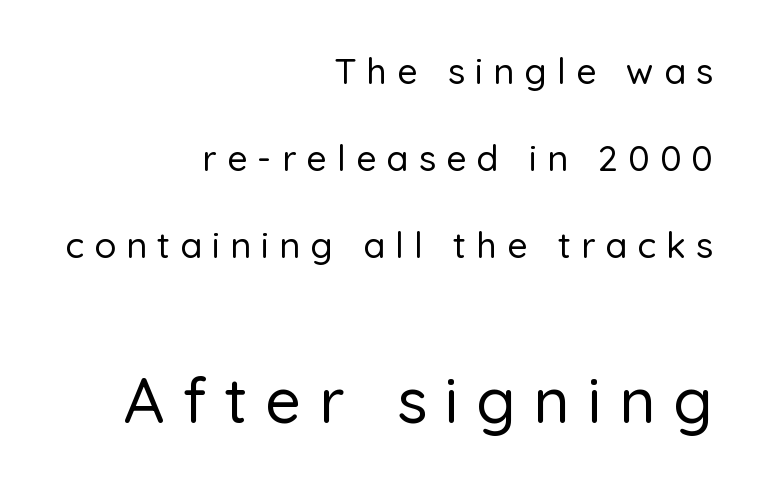
Here the glyphs are tracked loosely, breaking word shapes into spaced letters. Is there much room between lines? Yes — plenty of vertical air separates them. Descenders hang freely into open space. These lines were composed using upright roman letters. Of the two passages, the one underneath uses the larger point size. Is this a fixed-width face? No — the glyphs have proportional, varying widths.
